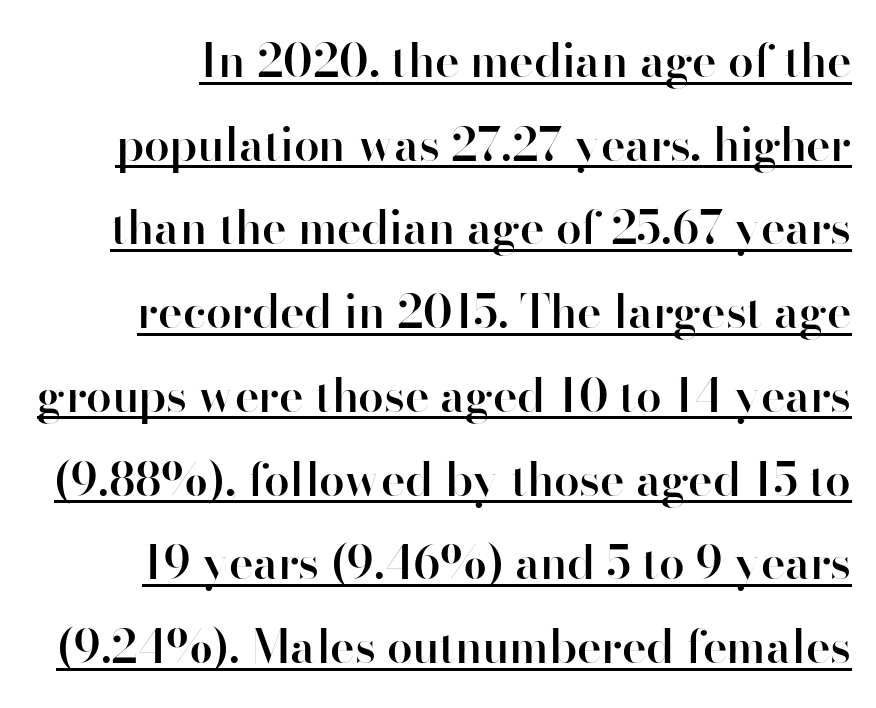
The image shows 46 px semibold sans-serif type, upright; set line spacing 1.82x, normal letter spacing, underlined; high stroke contrast and a small x-height.
